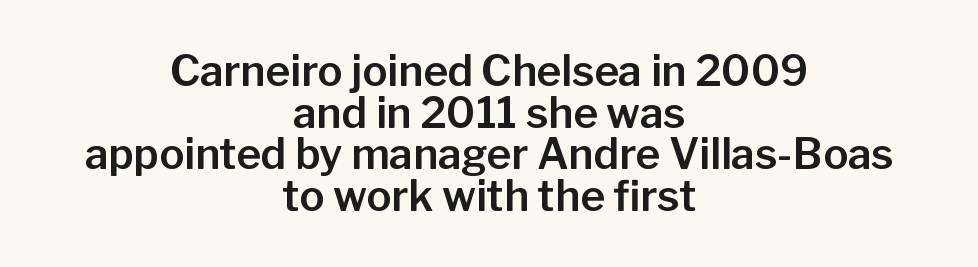
Q: Is the text italic (slanted)? A: No, it is upright.
Q: Is the typeface a serif or a sans-serif typeface? A: Sans-serif.
Q: Is the text underlined? A: No.
Q: How is the paragraph aligned? A: Centered.
Q: Is the spacing between letters normal or unusually wide? A: Normal.
Q: Is the spacing between lines tight, normal or loose? A: Tight.
Q: Width (condensed, normal, or wide)? A: Normal.
Q: Stroke contrast? A: Low.
Q: x-height? A: Medium.
Q: Monospaced? A: No.
